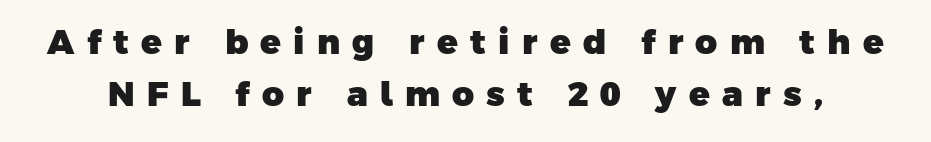
The words here are not underlined. Observe the absence of serifs on each vertical stroke in this sample. Chunky letters — that's bold for sure. The letters advance in unequal steps, a hallmark of proportional type. Vertically, the passage feels balanced, rows spaced as you'd expect. The horizontal fit of the characters is loose and conspicuously gappy.
